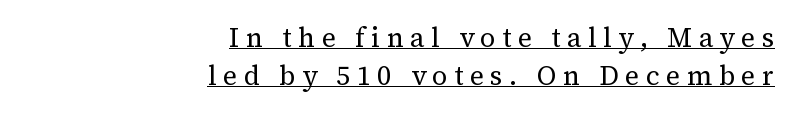
Q: Is the text bold? A: No.
Q: Is the text italic (slanted)? A: No, it is upright.
Q: Is the text underlined? A: Yes.
Q: How is the paragraph aligned? A: Right-aligned.
Q: Is the spacing between letters normal or unusually wide? A: Unusually wide.
Q: Is the spacing between lines tight, normal or loose? A: Normal.
